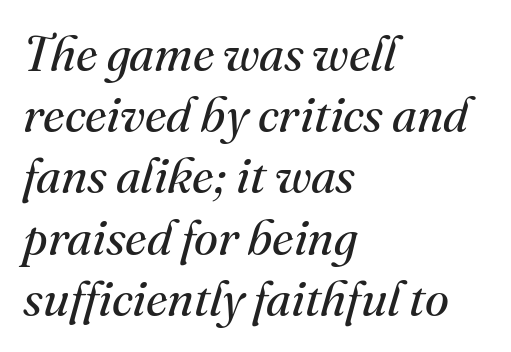
The image shows 49 px regular-weight serif type, italic (leaning right); set left-aligned, normal line spacing (1.25x), normal letter spacing, not underlined; medium stroke contrast and a small x-height.
